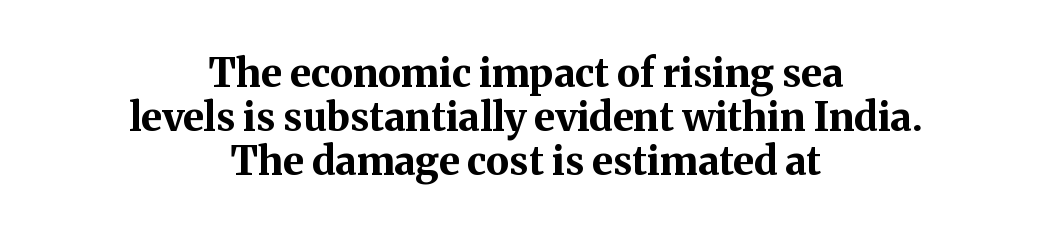
The image shows 39 px bold serif type, upright; set centered, tight line spacing (1.13x), normal letter spacing, not underlined; medium stroke contrast and a medium x-height.
